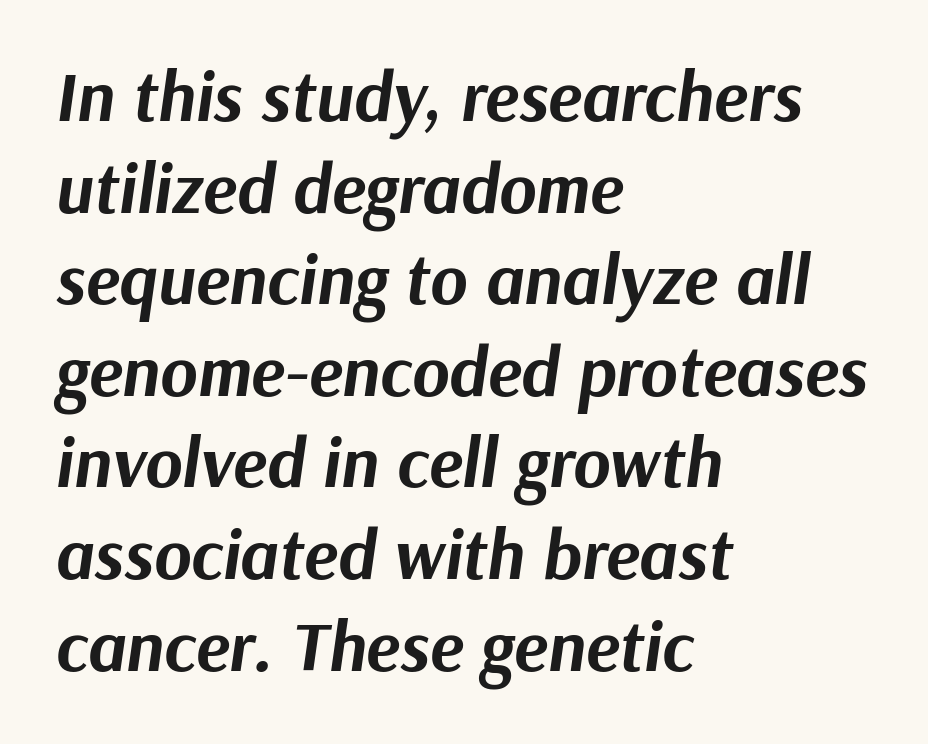
The image shows 71 px bold type, italic (leaning right); set left-aligned, normal line spacing (1.29x), normal letter spacing, not underlined; medium stroke contrast and a medium x-height.
